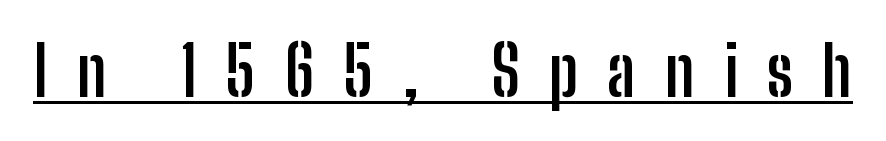
The image shows 69 px semibold, condensed sans-serif type, upright; set unusually wide letter spacing (+0.42 em), underlined; low stroke contrast and a medium x-height.
